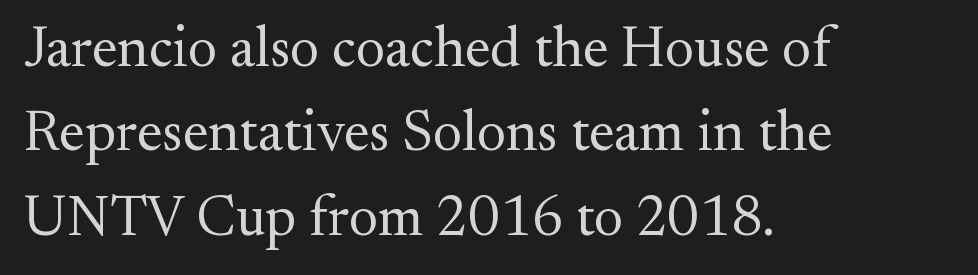
Q: Is the text bold? A: No.
Q: Is the text italic (slanted)? A: No, it is upright.
Q: Is the typeface a serif or a sans-serif typeface? A: Serif.
Q: Is the text underlined? A: No.
Q: How is the paragraph aligned? A: Left-aligned.
Q: Is the spacing between letters normal or unusually wide? A: Normal.
Q: Is the spacing between lines tight, normal or loose? A: Normal.
Q: Width (condensed, normal, or wide)? A: Normal.
Q: Stroke contrast? A: Medium.
Q: x-height? A: Small.
Q: Monospaced? A: No.
